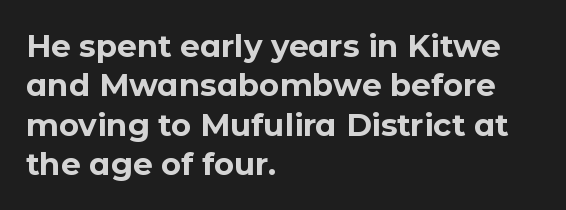
Q: Is the text bold? A: Yes.
Q: Is the text italic (slanted)? A: No, it is upright.
Q: Is the typeface a serif or a sans-serif typeface? A: Sans-serif.
Q: Is the text underlined? A: No.
Q: How is the paragraph aligned? A: Left-aligned.
Q: Is the spacing between letters normal or unusually wide? A: Normal.
Q: Is the spacing between lines tight, normal or loose? A: Normal.
Q: Width (condensed, normal, or wide)? A: Normal.
Q: Stroke contrast? A: Low.
Q: x-height? A: Medium.
Q: Monospaced? A: No.
